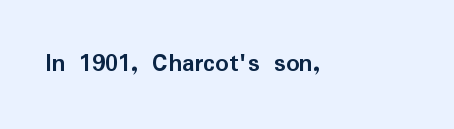
The image shows 26 px bold type, upright; set normal letter spacing, not underlined.
